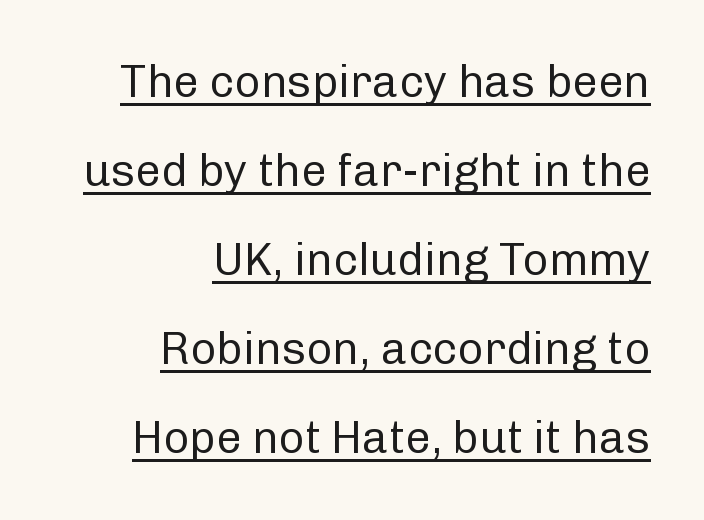
Q: Is the text bold? A: No.
Q: Is the text italic (slanted)? A: No, it is upright.
Q: Is the typeface a serif or a sans-serif typeface? A: Sans-serif.
Q: Is the text underlined? A: Yes.
Q: How is the paragraph aligned? A: Right-aligned.
Q: Is the spacing between letters normal or unusually wide? A: Normal.
Q: Is the spacing between lines tight, normal or loose? A: Loose.
Q: Width (condensed, normal, or wide)? A: Normal.
Q: Stroke contrast? A: Low.
Q: x-height? A: Medium.
Q: Monospaced? A: No.
